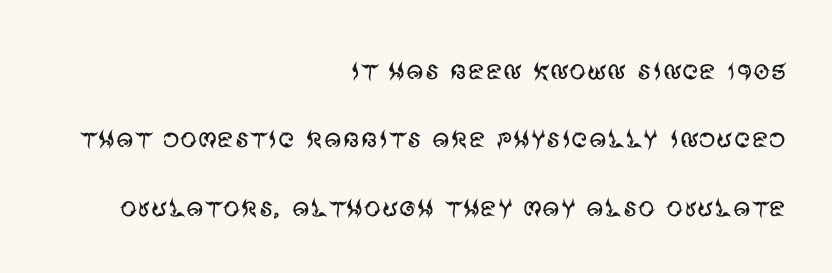
The type sits square on the baseline with zero lean. The face used here is proportionally spaced, like ordinary book or web type. This rendering uses right alignment, leaving the left contour irregular. The type is set solid horizontally, with unmodified tracking. Underlining? Definitely not there.
